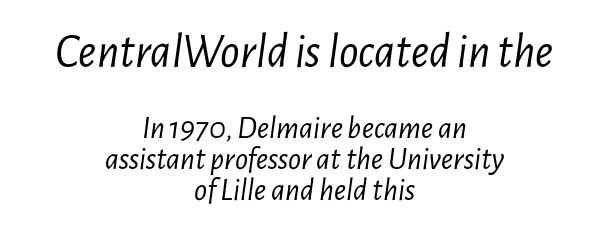
The image shows 48 px light, condensed type, italic (leaning right); set centered, tight line spacing (0.96x), normal letter spacing, not underlined; the first (top) block is 1.5x larger; low stroke contrast and a medium x-height.
